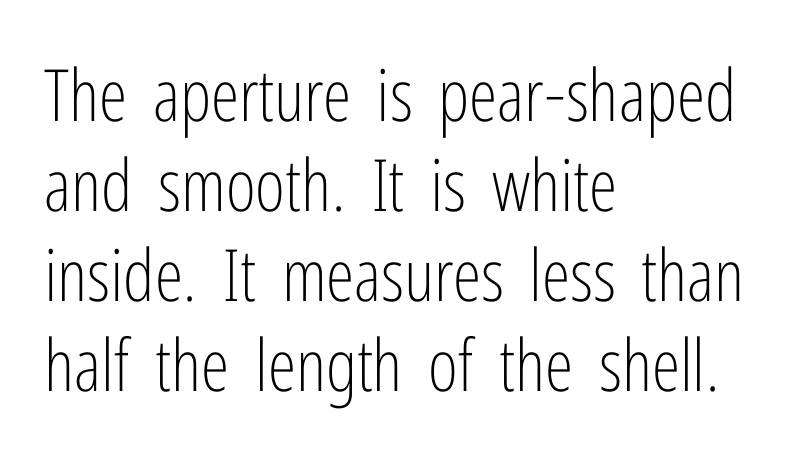
The image shows 72 px light, condensed sans-serif type, upright; set left-aligned, normal line spacing (1.25x), normal letter spacing, not underlined; low stroke contrast and a medium x-height.
